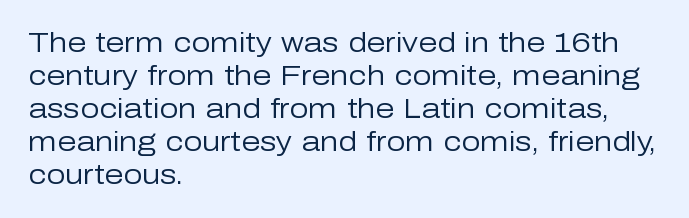
The type sits square on the baseline with zero lean. All the whitespace from short lines collects on the right. Students, note that the glyphs here touch the page at normal intervals. Weight class: somewhere from thin through regular. The foot of each line stays bare and open.
